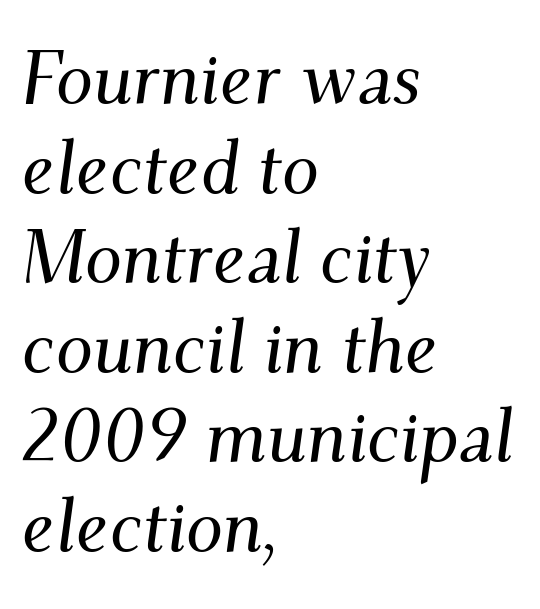
Reading down the block, your eye returns to a fixed left position each line. Check where the strokes stop: tiny serifs finish them off. This sample uses plain, unmodified letter spacing. This sample uses an oblique cut, with every glyph tilted off the vertical. The space beneath each line is pristine and unruled. Proportional: the letters do not fall into vertical columns.
